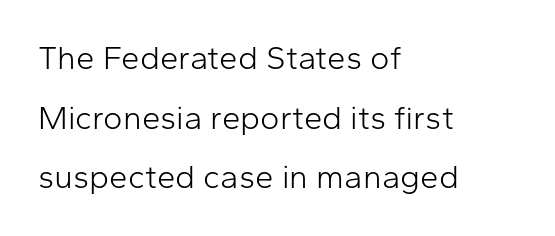
Only glyphs here, with clear space below each row. Here the glyphs are tracked normally, forming tight word shapes. This sample uses an upright cut, with every glyph sitting square on the baseline. Teacher's note: observe the even left margin — that is flush-left alignment.
